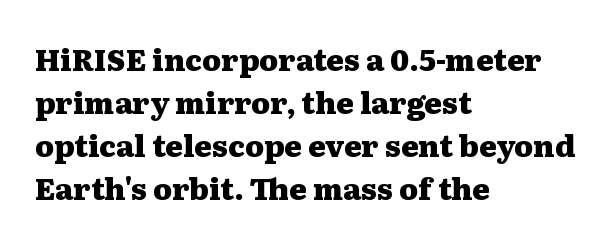
{"serif": "yes", "italic": "no", "bold": "yes", "weight": "heavy", "width": "wide", "stroke_contrast": "medium", "x_height": "medium", "monospaced": "no", "underline": "no", "align": "left", "line_spacing": "normal", "line_spacing_ratio": 1.43, "letter_spacing": "normal", "letter_spacing_em": 0.0, "glyph_px": 30}
